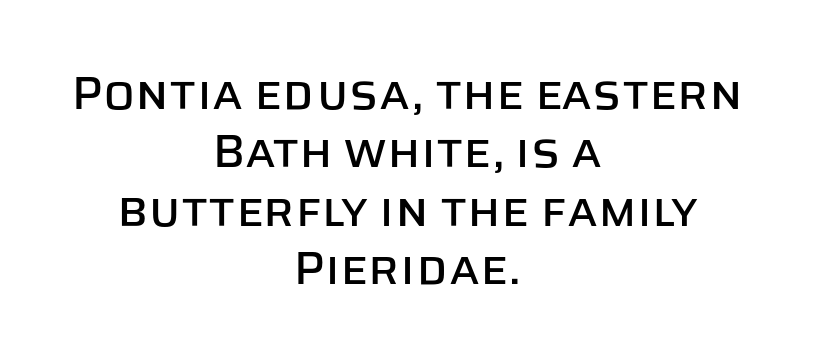
Q: Is the text italic (slanted)? A: No, it is upright.
Q: Is the typeface a serif or a sans-serif typeface? A: Sans-serif.
Q: Is the text underlined? A: No.
Q: How is the paragraph aligned? A: Centered.
Q: Is the spacing between letters normal or unusually wide? A: Normal.
Q: Width (condensed, normal, or wide)? A: Normal.
Q: Stroke contrast? A: Low.
Q: x-height? A: Large.
Q: Monospaced? A: No.
